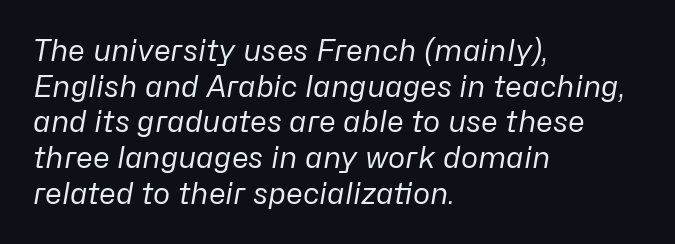
Q: Is the text bold? A: No.
Q: Is the text italic (slanted)? A: Yes, it leans right by about 10 degrees.
Q: Is the text underlined? A: No.
Q: How is the paragraph aligned? A: Left-aligned.
Q: Is the spacing between letters normal or unusually wide? A: Normal.
Q: Width (condensed, normal, or wide)? A: Normal.
Q: Stroke contrast? A: Low.
Q: x-height? A: Medium.
Q: Monospaced? A: No.
